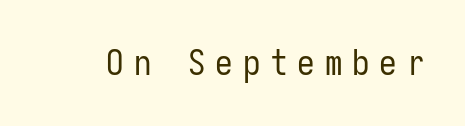
The image shows 35 px regular-weight, condensed sans-serif type, upright, monospaced; set unusually wide letter spacing (+0.28 em), not underlined; low stroke contrast and a medium x-height.
